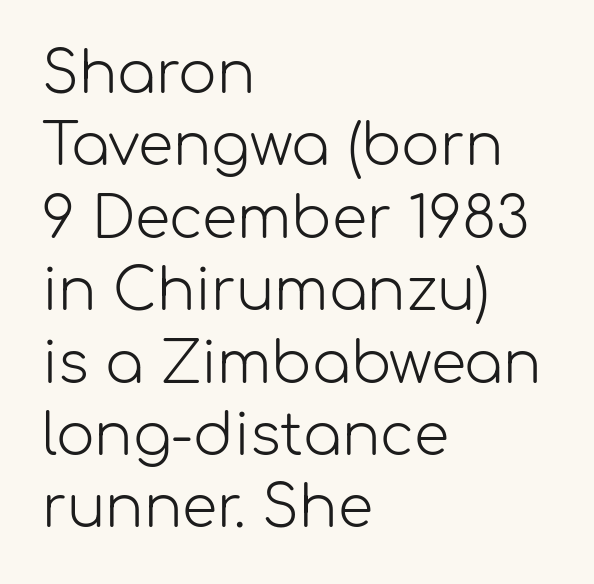
All the whitespace from short lines collects on the right. Nothing heavy about these letters — not bold at all. Looks like regular typesetting: each glyph gets only the width it needs. The foot of each line stays bare and open.
